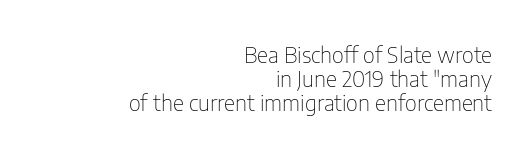
{"italic": "no", "bold": "no", "underline": "no", "align": "right", "line_spacing": "tight", "line_spacing_ratio": 1.1, "letter_spacing": "normal", "letter_spacing_em": 0.0, "glyph_px": 22}
